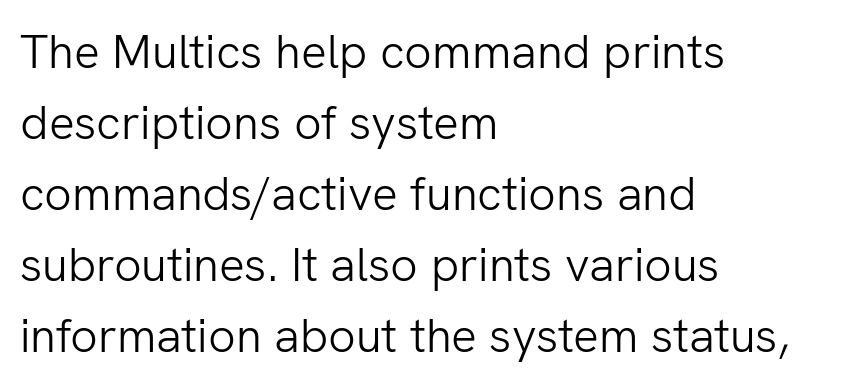
These lines are composed in type without serifs. Character widths vary here, with narrow letters taking less room than wide ones. A bare baseline throughout the passage. No heavy texture on the line: the type isn't bold.
